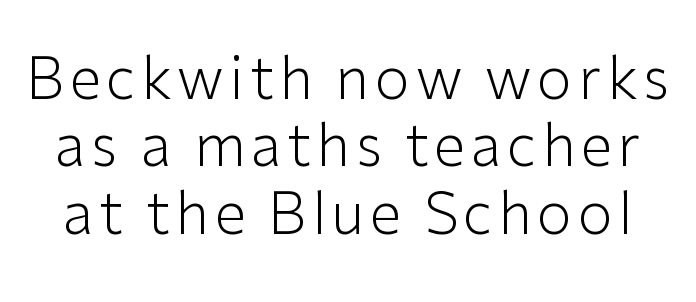
The image shows 57 px light sans-serif type, upright; set line spacing 1.18x, not underlined; low stroke contrast and a medium x-height.
